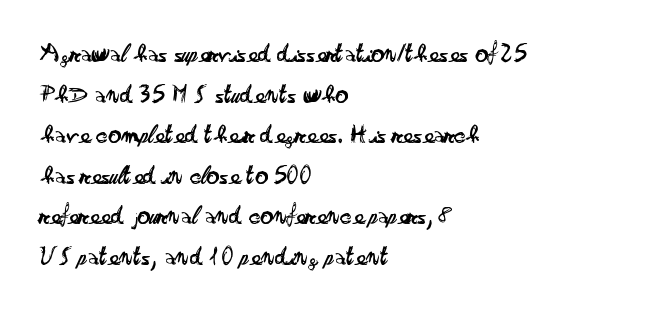
The zone under the glyphs is completely vacant. Letters have the restrained weight of plain body copy at most. Line beginnings align vertically; line endings do not. The gaps between neighbouring characters are ordinary and unremarkable.
